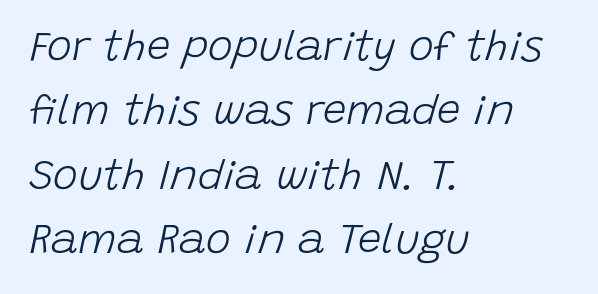
{"italic": "yes", "lean": "right", "slant_degrees": 15, "bold": "no", "weight": "light", "width": "normal", "stroke_contrast": "low", "x_height": "large", "monospaced": "no", "underline": "no", "align": "left", "line_spacing": "normal", "line_spacing_ratio": 1.53, "letter_spacing": "normal", "letter_spacing_em": 0.0, "glyph_px": 42}
